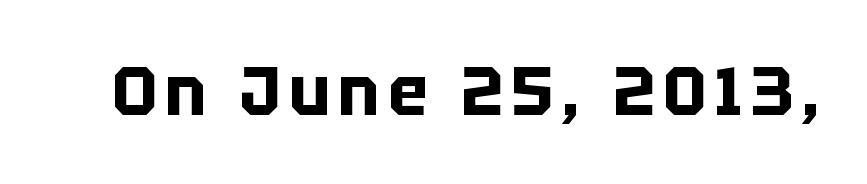
The image shows 67 px bold sans-serif type, upright; set not underlined; low stroke contrast and a large x-height.
